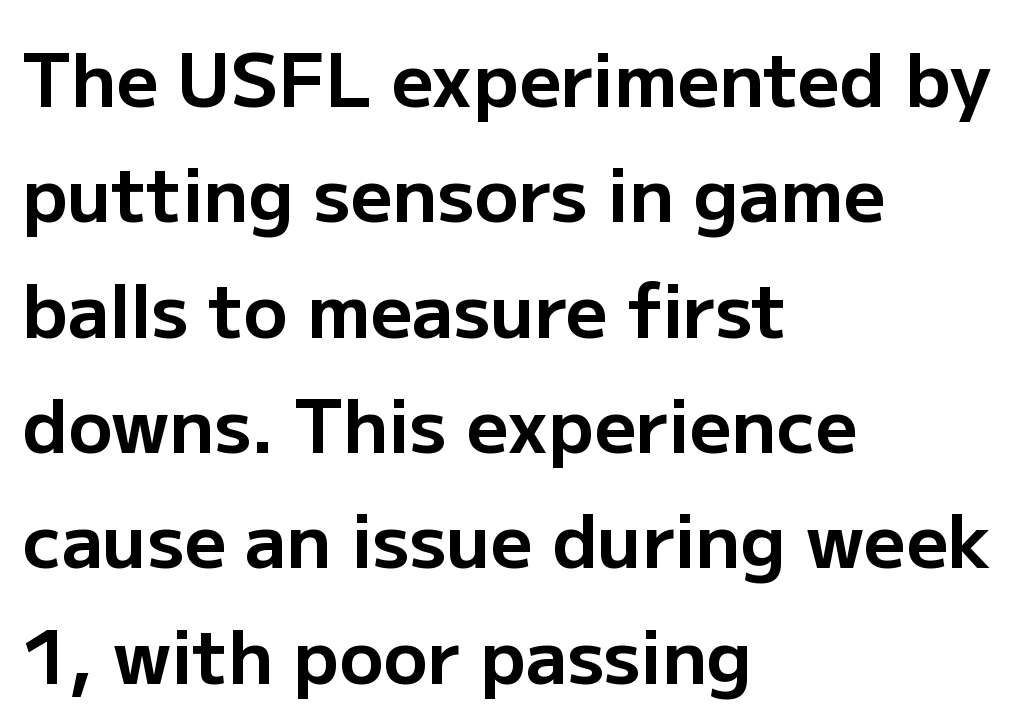
Q: Is the text bold? A: Yes.
Q: Is the text italic (slanted)? A: No, it is upright.
Q: Is the typeface a serif or a sans-serif typeface? A: Sans-serif.
Q: Is the text underlined? A: No.
Q: How is the paragraph aligned? A: Left-aligned.
Q: Is the spacing between letters normal or unusually wide? A: Normal.
Q: Is the spacing between lines tight, normal or loose? A: Normal.
Q: Width (condensed, normal, or wide)? A: Normal.
Q: Stroke contrast? A: Low.
Q: x-height? A: Medium.
Q: Monospaced? A: No.
